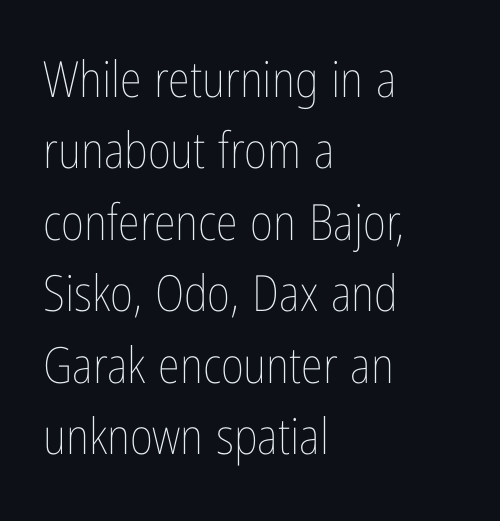
{"italic": "no", "bold": "no", "weight": "thin", "width": "condensed", "stroke_contrast": "low", "x_height": "medium", "monospaced": "no", "underline": "no", "align": "left", "line_spacing": "normal", "line_spacing_ratio": 1.43, "letter_spacing": "normal", "letter_spacing_em": 0.0, "glyph_px": 50}
